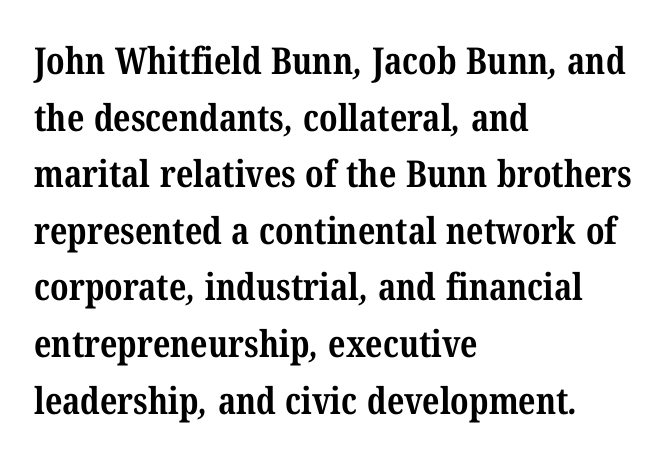
{"serif": "yes", "bold": "yes", "weight": "bold", "width": "condensed", "stroke_contrast": "medium", "x_height": "medium", "monospaced": "no", "underline": "no", "align": "left", "line_spacing": "normal", "line_spacing_ratio": 1.53, "letter_spacing": "normal", "letter_spacing_em": 0.0, "glyph_px": 37}
